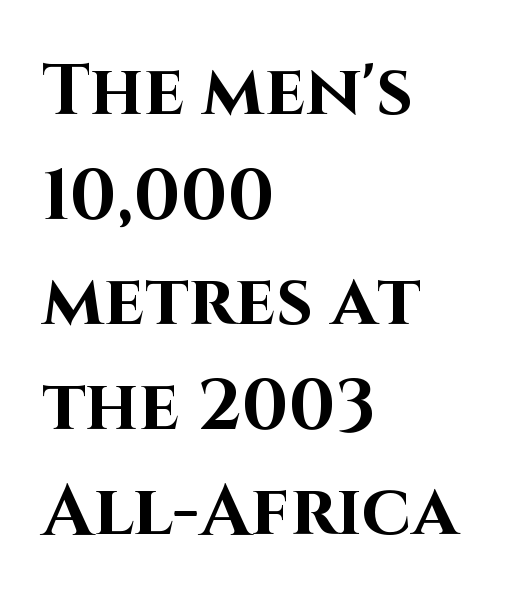
The image shows 72 px bold sans-serif type, upright; set left-aligned, normal line spacing (1.46x), normal letter spacing, not underlined; high stroke contrast and a large x-height.
